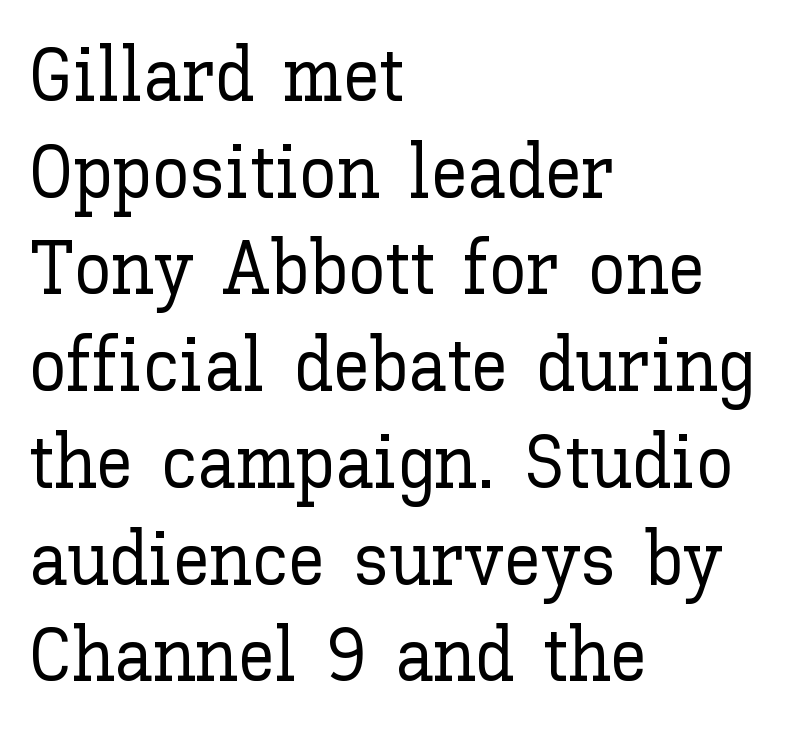
Q: Is the text italic (slanted)? A: No, it is upright.
Q: Is the text underlined? A: No.
Q: How is the paragraph aligned? A: Left-aligned.
Q: Is the spacing between letters normal or unusually wide? A: Normal.
Q: Is the spacing between lines tight, normal or loose? A: Normal.
Q: Width (condensed, normal, or wide)? A: Normal.
Q: Stroke contrast? A: Low.
Q: x-height? A: Medium.
Q: Monospaced? A: No.
